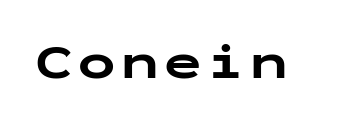
{"serif": "no", "italic": "no", "bold": "yes", "weight": "bold", "width": "wide", "stroke_contrast": "low", "x_height": "medium", "monospaced": "yes", "underline": "no", "glyph_px": 50}
